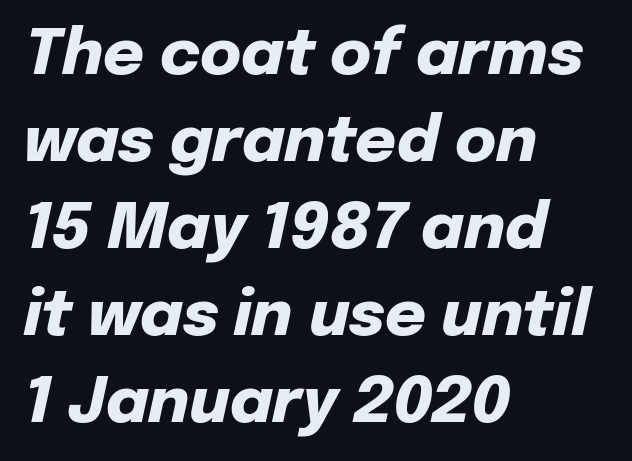
A typesetter would mark this as italic. Bare-footed words on every line. This sample has the flowing, uneven cadence of proportional lettering. Rows of type keep a routine distance in the vertical direction. Heavy, bold letterforms.
